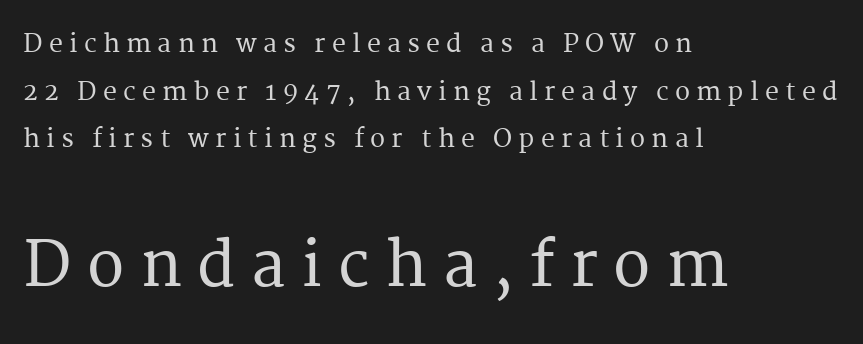
Q: Is the text italic (slanted)? A: No, it is upright.
Q: Is the typeface a serif or a sans-serif typeface? A: Serif.
Q: Is the text underlined? A: No.
Q: How is the paragraph aligned? A: Left-aligned.
Q: Is the spacing between letters normal or unusually wide? A: Unusually wide.
Q: Is the spacing between lines tight, normal or loose? A: Loose.
Q: Which block of text is set in a larger size, the first (top) or the second (bottom)? A: The second (bottom) one.
Q: Width (condensed, normal, or wide)? A: Normal.
Q: Stroke contrast? A: Medium.
Q: x-height? A: Medium.
Q: Monospaced? A: No.
